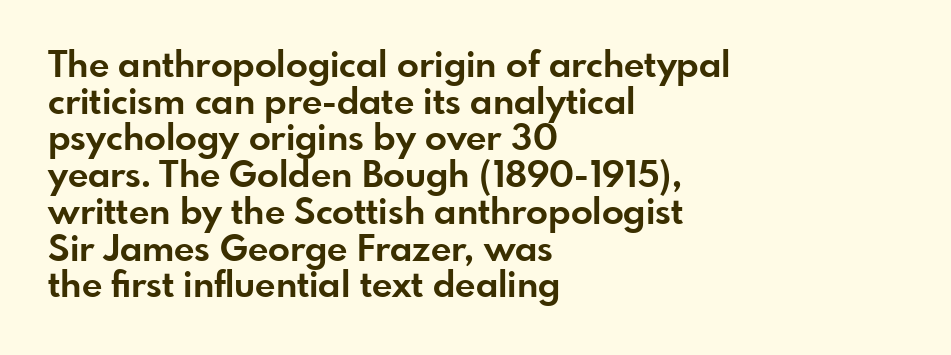
{"serif": "no", "italic": "no", "bold": "yes", "weight": "bold", "width": "normal", "stroke_contrast": "low", "x_height": "small", "monospaced": "no", "underline": "no", "align": "left", "line_spacing": "tight", "line_spacing_ratio": 1.02, "letter_spacing": "normal", "letter_spacing_em": 0.0, "glyph_px": 36}
